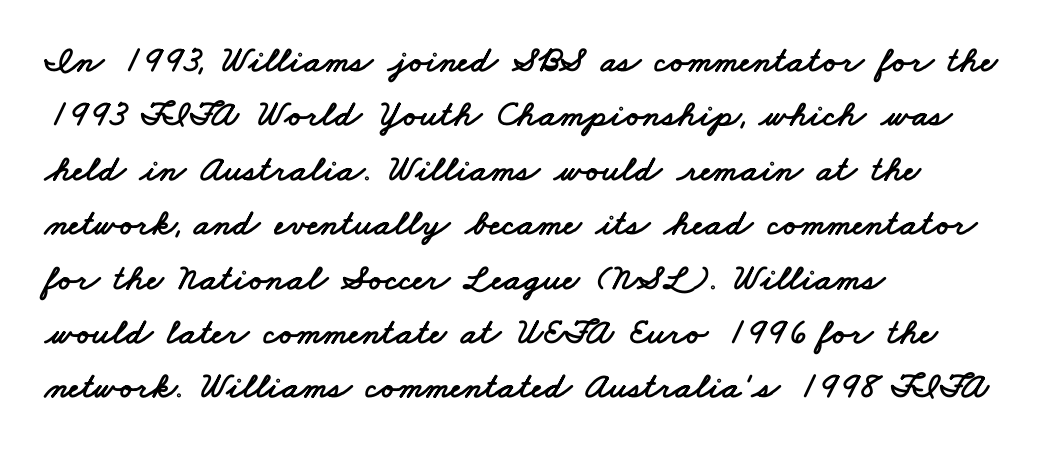
Q: Is the typeface a serif or a sans-serif typeface? A: Sans-serif.
Q: Is the text underlined? A: No.
Q: How is the paragraph aligned? A: Left-aligned.
Q: Is the spacing between letters normal or unusually wide? A: Normal.
Q: Is the spacing between lines tight, normal or loose? A: Normal.
Q: Width (condensed, normal, or wide)? A: Wide.
Q: Stroke contrast? A: Low.
Q: x-height? A: Small.
Q: Monospaced? A: No.
